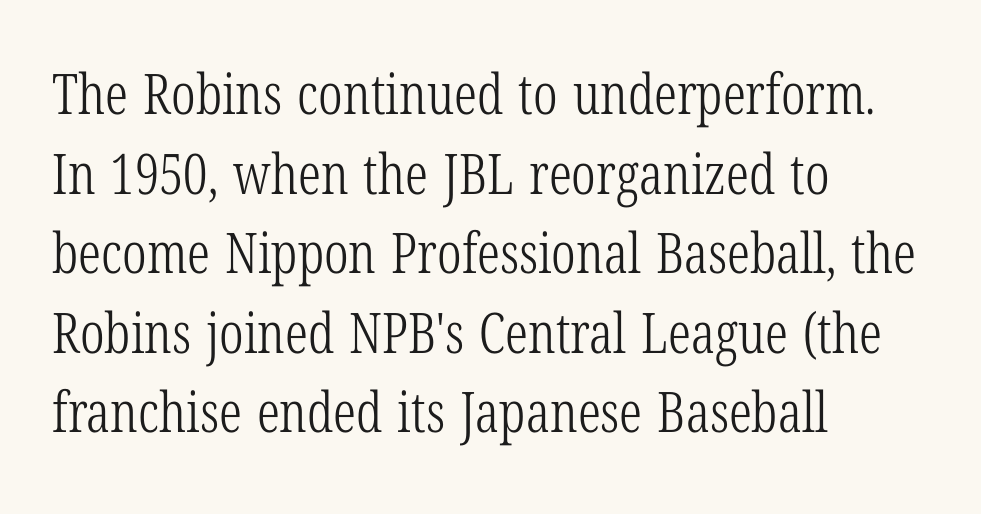
{"serif": "yes", "italic": "no", "bold": "no", "weight": "light", "width": "condensed", "stroke_contrast": "low", "x_height": "medium", "monospaced": "no", "underline": "no", "align": "left", "line_spacing": "normal", "line_spacing_ratio": 1.42, "letter_spacing": "normal", "letter_spacing_em": 0.0, "glyph_px": 56}
